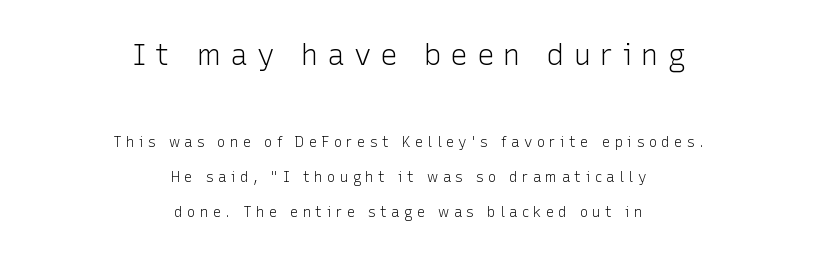
Q: Is the text bold? A: No.
Q: Is the text italic (slanted)? A: No, it is upright.
Q: Is the typeface a serif or a sans-serif typeface? A: Sans-serif.
Q: Is the text underlined? A: No.
Q: How is the paragraph aligned? A: Centered.
Q: Is the spacing between letters normal or unusually wide? A: Unusually wide.
Q: Is the spacing between lines tight, normal or loose? A: Loose.
Q: Which block of text is set in a larger size, the first (top) or the second (bottom)? A: The first (top) one.
Q: Width (condensed, normal, or wide)? A: Normal.
Q: Stroke contrast? A: Low.
Q: x-height? A: Medium.
Q: Monospaced? A: No.
